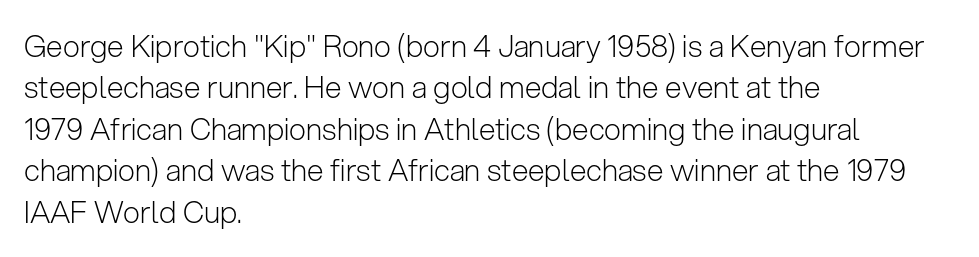
The image shows 30 px light sans-serif type, upright; set left-aligned, normal line spacing (1.38x), normal letter spacing, not underlined; low stroke contrast and a medium x-height.
